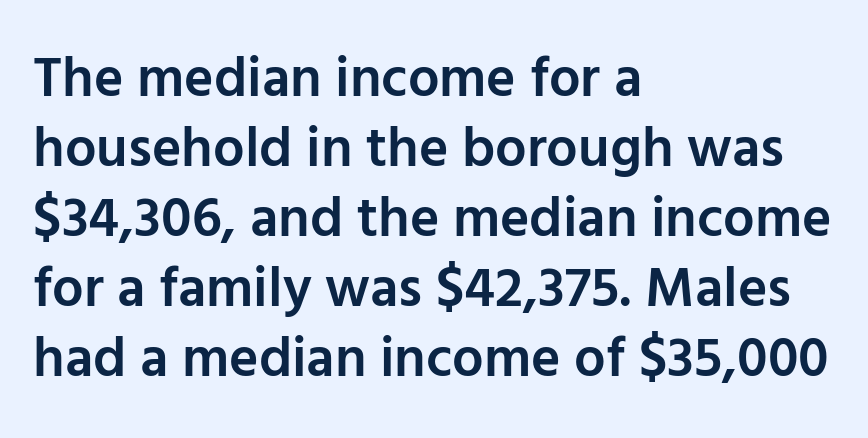
{"serif": "no", "italic": "no", "bold": "semi", "weight": "semibold", "width": "normal", "stroke_contrast": "low", "x_height": "medium", "monospaced": "no", "underline": "no", "align": "left", "line_spacing": "normal", "line_spacing_ratio": 1.25, "letter_spacing": "normal", "letter_spacing_em": 0.0, "glyph_px": 56}
